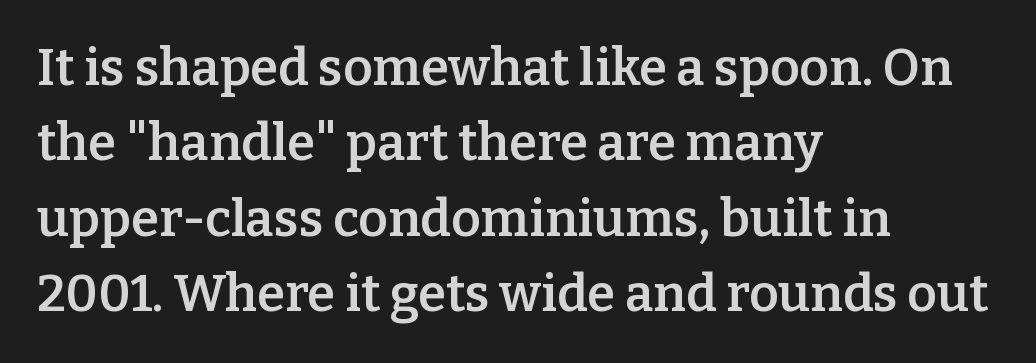
Proportional: the letters do not fall into vertical columns. The letterforms sit shoulder to shoulder at normal distance. In terms of weight, the rendering is demibold, just under bold. In terms of posture, this sample is upright. This block has exactly the height ordinary leading produces.
